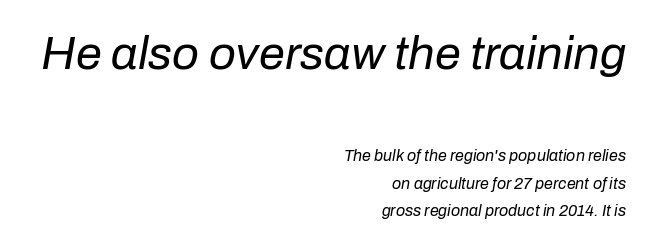
Q: Is the text bold? A: No.
Q: Is the text italic (slanted)? A: Yes, it leans right by about 10 degrees.
Q: Is the text underlined? A: No.
Q: How is the paragraph aligned? A: Right-aligned.
Q: Is the spacing between letters normal or unusually wide? A: Normal.
Q: Which block of text is set in a larger size, the first (top) or the second (bottom)? A: The first (top) one.
Q: Width (condensed, normal, or wide)? A: Normal.
Q: Stroke contrast? A: Low.
Q: x-height? A: Medium.
Q: Monospaced? A: No.
